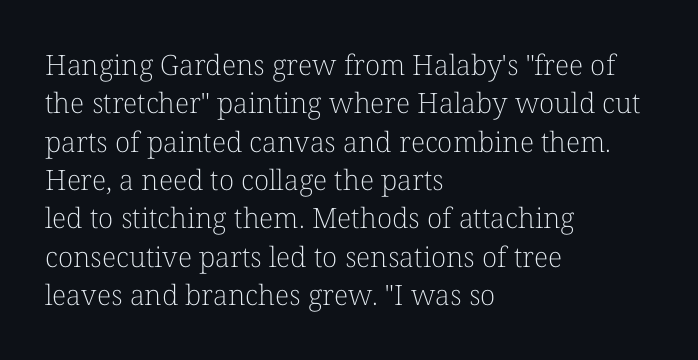
The image shows 28 px light serif type, upright; set left-aligned, normal line spacing (1.37x), normal letter spacing, not underlined; low stroke contrast and a medium x-height.
